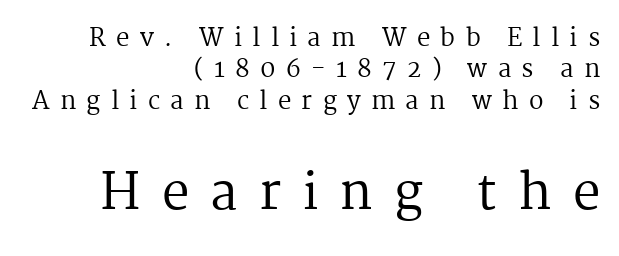
The designer gave the closing block more size than the opening block. Decoration check: the copy has no underline. Vertical spacing — default. You could not count columns in this text — the font is proportionally spaced.
